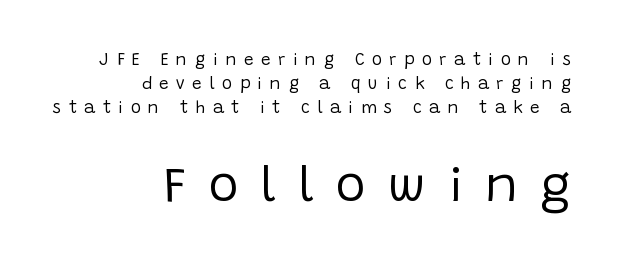
The leading is moderate, giving the passage an even texture. Each letter keeps its own natural width here, so spacing adapts to shape. The passage is arranged like a letterhead date or caption credit — flush right. Does the bottom block carry the larger type? Yes, it does. Tracking value appears strongly positive — letters spread wide.
